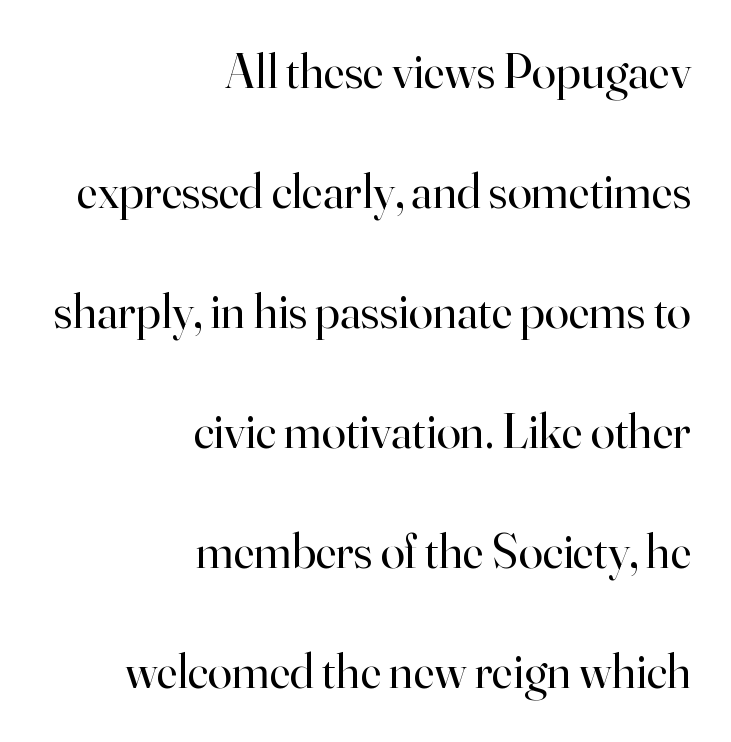
In CSS terms this would be text-align: right. Caption: standard tracking, unaltered. Leading is clearly above the norm, producing a sparse column. A bare baseline throughout the passage. Do the characters align in a grid? No, the font is proportional.
